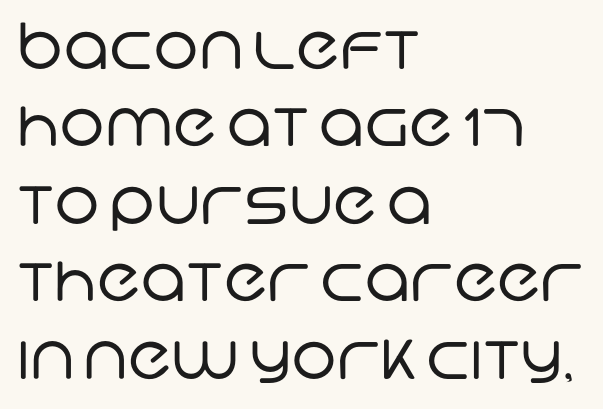
Q: Is the text bold? A: No.
Q: Is the typeface a serif or a sans-serif typeface? A: Sans-serif.
Q: Is the text underlined? A: No.
Q: How is the paragraph aligned? A: Left-aligned.
Q: Is the spacing between letters normal or unusually wide? A: Normal.
Q: Width (condensed, normal, or wide)? A: Normal.
Q: Stroke contrast? A: Low.
Q: x-height? A: Large.
Q: Monospaced? A: No.
